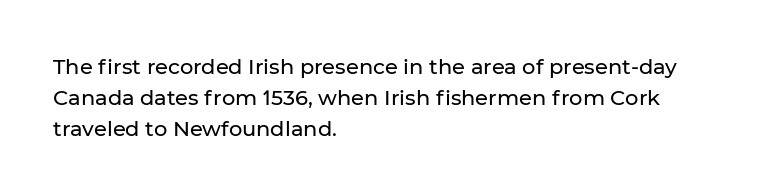
Q: Is the text italic (slanted)? A: No, it is upright.
Q: Is the text underlined? A: No.
Q: How is the paragraph aligned? A: Left-aligned.
Q: Is the spacing between letters normal or unusually wide? A: Normal.
Q: Is the spacing between lines tight, normal or loose? A: Normal.
